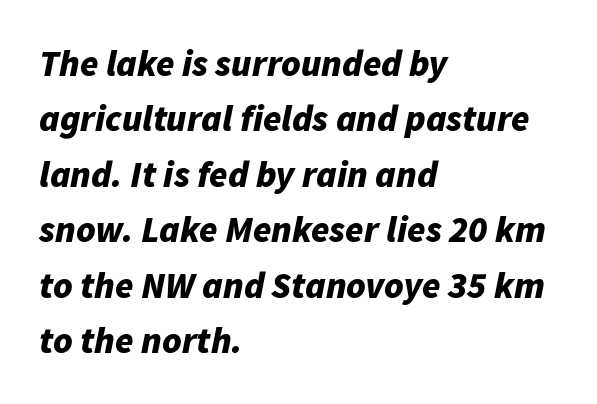
Evenly set lines give the paragraph a standard silhouette. Is this a fixed-width face? No — the glyphs have proportional, varying widths. Every row of glyphs begins at an identical x-position on the left. Check the space under the baseline: it is left empty. Compared with ordinary roman type, these characters are visibly tilted. The passage shown is emphatically bold.
